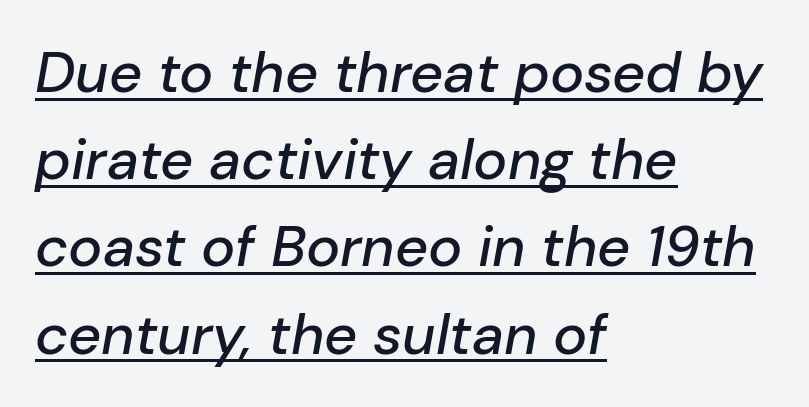
{"italic": "yes", "lean": "right", "slant_degrees": 10, "width": "normal", "stroke_contrast": "low", "x_height": "medium", "monospaced": "no", "underline": "yes", "align": "left", "line_spacing": "normal", "line_spacing_ratio": 1.53, "letter_spacing": "normal", "letter_spacing_em": 0.0, "glyph_px": 57}
